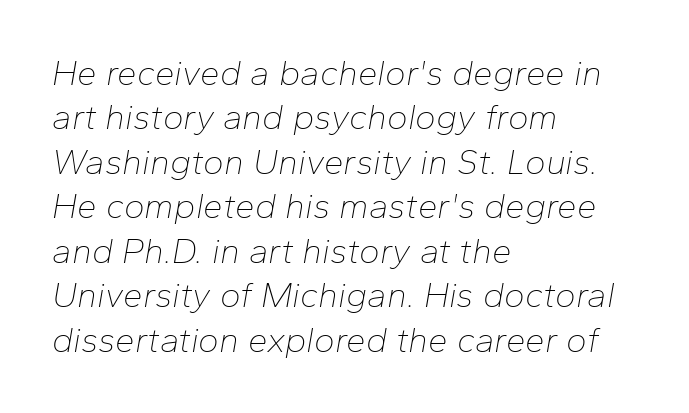
Q: Is the text bold? A: No.
Q: Is the text italic (slanted)? A: Yes, it leans right by about 10 degrees.
Q: Is the text underlined? A: No.
Q: How is the paragraph aligned? A: Left-aligned.
Q: Is the spacing between letters normal or unusually wide? A: Normal.
Q: Is the spacing between lines tight, normal or loose? A: Normal.
Q: Width (condensed, normal, or wide)? A: Normal.
Q: Stroke contrast? A: Low.
Q: x-height? A: Medium.
Q: Monospaced? A: No.
